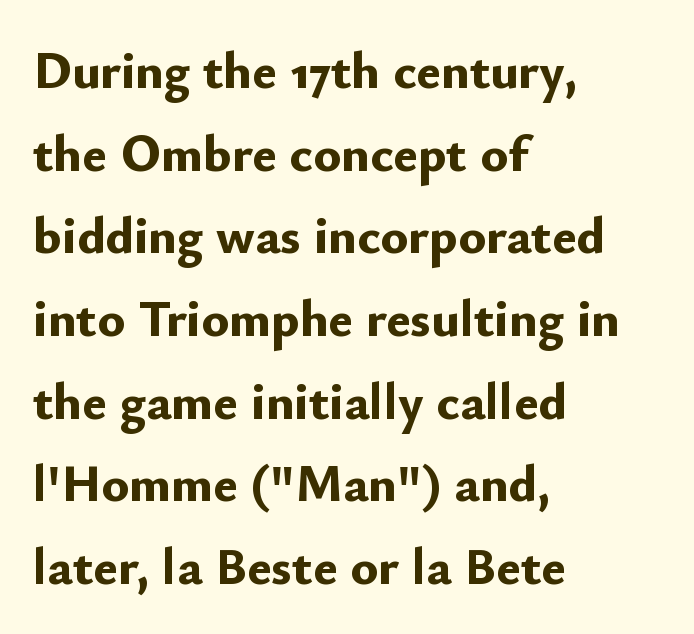
{"serif": "no", "italic": "no", "bold": "yes", "weight": "bold", "width": "normal", "stroke_contrast": "low", "x_height": "small", "monospaced": "no", "underline": "no", "align": "left", "line_spacing": "normal", "line_spacing_ratio": 1.59, "letter_spacing": "normal", "letter_spacing_em": 0.0, "glyph_px": 52}
